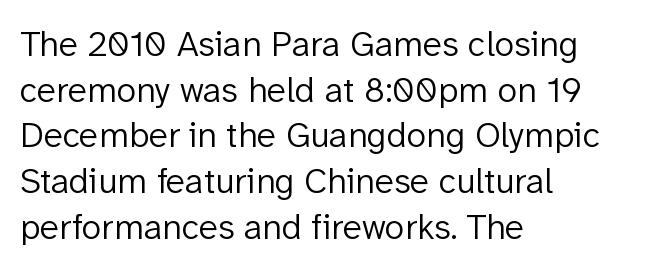
Q: Is the text bold? A: No.
Q: Is the text italic (slanted)? A: No, it is upright.
Q: Is the typeface a serif or a sans-serif typeface? A: Sans-serif.
Q: Is the text underlined? A: No.
Q: How is the paragraph aligned? A: Left-aligned.
Q: Is the spacing between letters normal or unusually wide? A: Normal.
Q: Is the spacing between lines tight, normal or loose? A: Normal.
Q: Width (condensed, normal, or wide)? A: Normal.
Q: Stroke contrast? A: Low.
Q: x-height? A: Medium.
Q: Monospaced? A: No.
